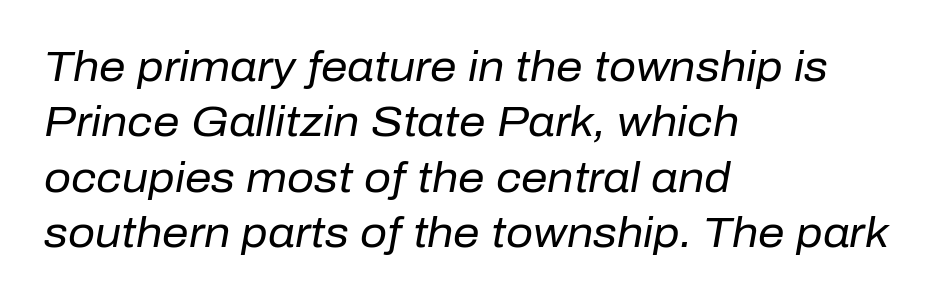
Honestly, the row spacing looks completely unremarkable. Unbolded letterforms with no extra heft. The rendering anchors every line to the left-hand side. Do the characters align in a grid? No, the font is proportional. The rendering keeps characters at their native spacing. A bare baseline throughout the passage.
